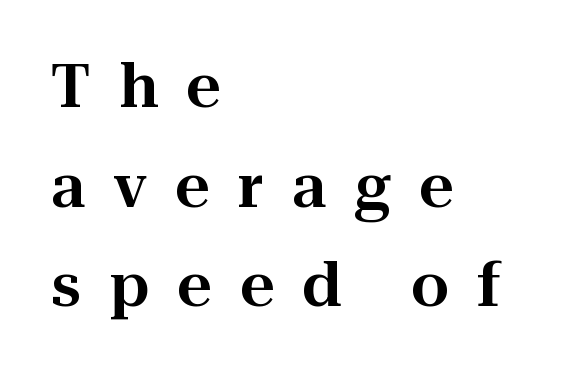
Q: Is the text italic (slanted)? A: No, it is upright.
Q: Is the typeface a serif or a sans-serif typeface? A: Serif.
Q: Is the text underlined? A: No.
Q: How is the paragraph aligned? A: Left-aligned.
Q: Is the spacing between letters normal or unusually wide? A: Unusually wide.
Q: Is the spacing between lines tight, normal or loose? A: Normal.
Q: Width (condensed, normal, or wide)? A: Normal.
Q: Stroke contrast? A: High.
Q: x-height? A: Medium.
Q: Monospaced? A: No.
